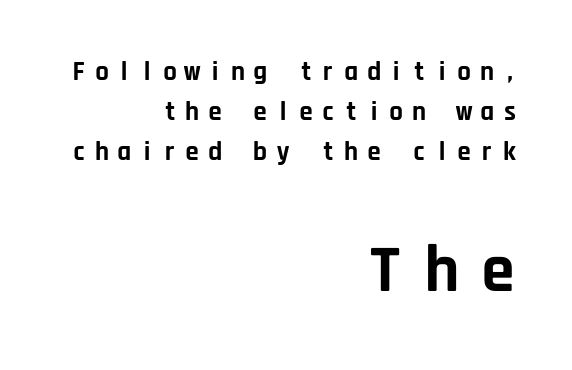
Q: Is the text bold? A: Yes.
Q: Is the text italic (slanted)? A: No, it is upright.
Q: Is the typeface a serif or a sans-serif typeface? A: Sans-serif.
Q: Is the text underlined? A: No.
Q: How is the paragraph aligned? A: Right-aligned.
Q: Is the spacing between letters normal or unusually wide? A: Unusually wide.
Q: Is the spacing between lines tight, normal or loose? A: Normal.
Q: Which block of text is set in a larger size, the first (top) or the second (bottom)? A: The second (bottom) one.
Q: Width (condensed, normal, or wide)? A: Normal.
Q: Stroke contrast? A: Low.
Q: x-height? A: Large.
Q: Monospaced? A: Yes.
